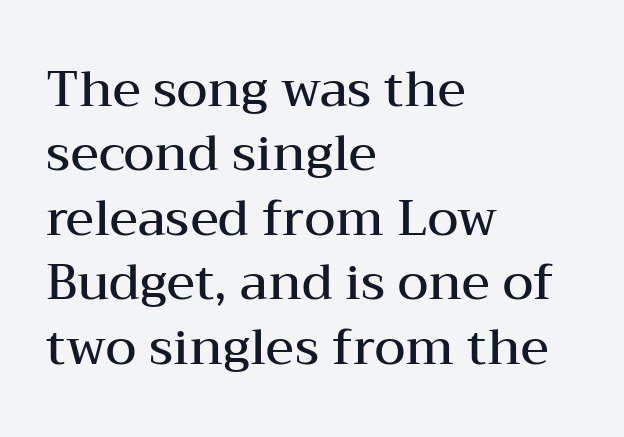
The image shows 50 px semibold, wide serif type, upright; set left-aligned, normal line spacing (1.29x), normal letter spacing, not underlined; medium stroke contrast and a medium x-height.
